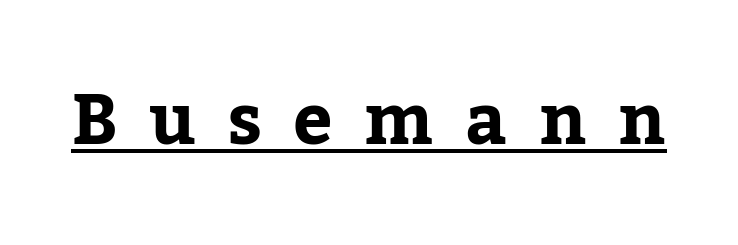
{"serif": "yes", "italic": "no", "width": "normal", "stroke_contrast": "low", "x_height": "medium", "monospaced": "no", "underline": "yes", "letter_spacing": "wide", "letter_spacing_em": 0.45, "glyph_px": 70}
